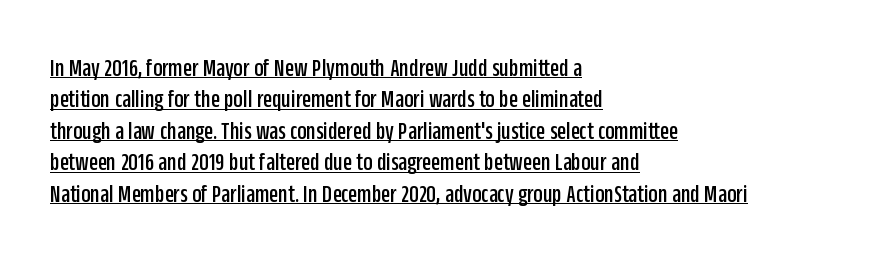
{"italic": "no", "underline": "yes", "align": "left", "line_spacing_ratio": 1.21, "letter_spacing": "normal", "letter_spacing_em": 0.0, "glyph_px": 26}
